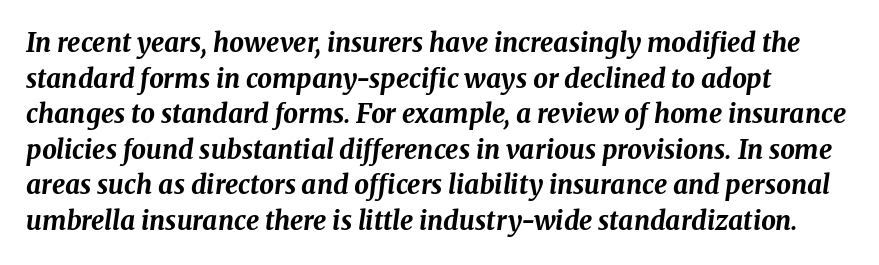
Style check: oblique. The words here are not underlined. The leading is moderate, giving the passage an even texture. Default kerning and tracking; the words read as compact shapes. Compared with an ordinary text face, these strokes are far heavier — a full bold.
